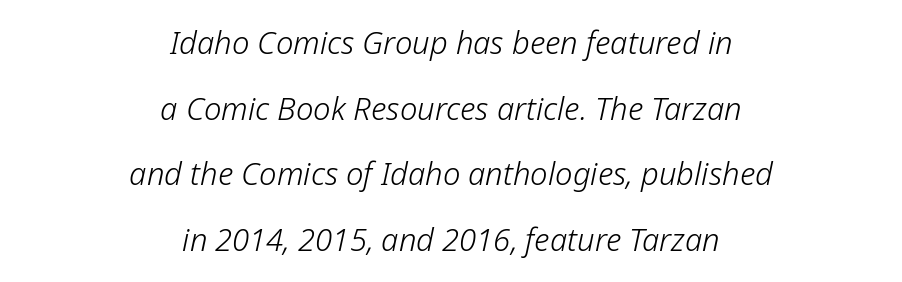
The image shows 31 px light type, italic (leaning right); set centered, loose line spacing (2.12x), normal letter spacing, not underlined; low stroke contrast and a medium x-height.
